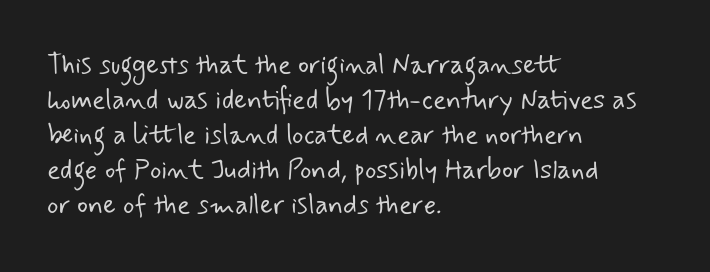
The image shows 27 px text type; set left-aligned, normal line spacing (1.3x), normal letter spacing, not underlined.
